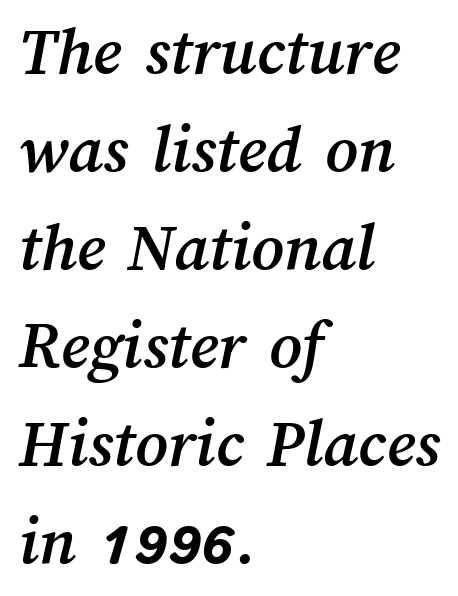
Q: Is the text underlined? A: No.
Q: How is the paragraph aligned? A: Left-aligned.
Q: Is the spacing between letters normal or unusually wide? A: Normal.
Q: Is the spacing between lines tight, normal or loose? A: Normal.
Q: Width (condensed, normal, or wide)? A: Normal.
Q: Stroke contrast? A: Medium.
Q: x-height? A: Medium.
Q: Monospaced? A: No.
